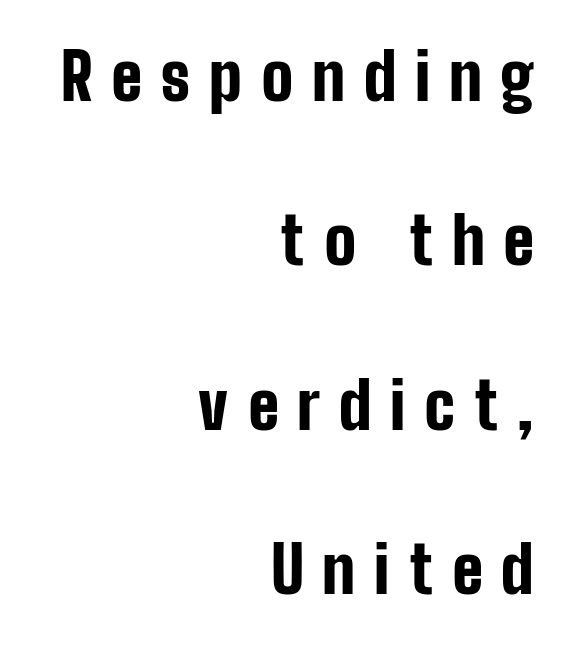
Notice the wide empty band between every row — that's loose leading. Horizontal alignment here is rightward, an uncommon choice for prose. Words float on clear page, feet unadorned. Looks like regular typesetting: each glyph gets only the width it needs. This rendering widens character spacing well past its baseline value. Examine the stroke ends and you'll find no serifs.
